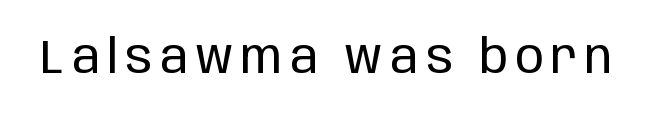
A clean baseline with only descenders dipping below it. Stroke mass is kept to a normal reading level or below. The characters display no serif detailing; their extremities are plain. The passage shown is typed in a proportional face where columns would drift. The type sits square on the baseline with zero lean.
